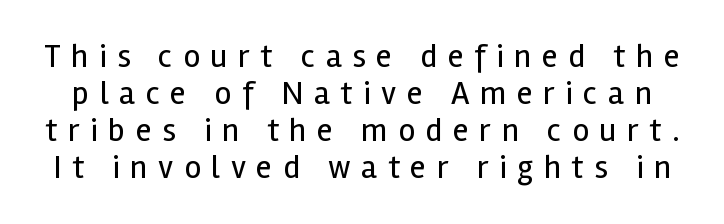
You could barely slide anything between these rows. Character widths vary here, with narrow letters taking less room than wide ones. The characters display no serif detailing; their extremities are plain. Weight: regular or lighter. What stands out about the letter spacing? Its width — letters are far apart.
